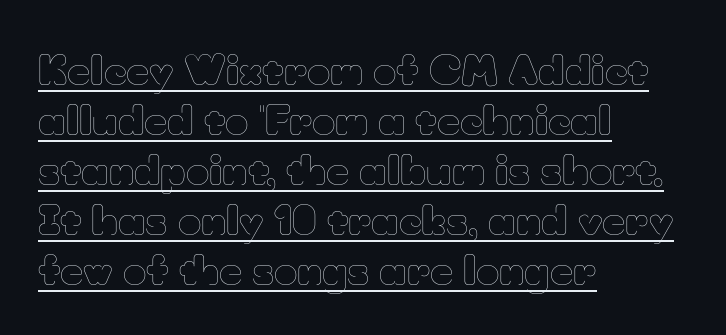
Here the designer chose a conventional face with non-uniform glyph widths. Words appear dense and cohesive because spacing is normal. The strokes carry an ordinary text weight at most. Emphasis is given by a line drawn under the lettering. Whoever set this chose a conventional vertical rhythm.
